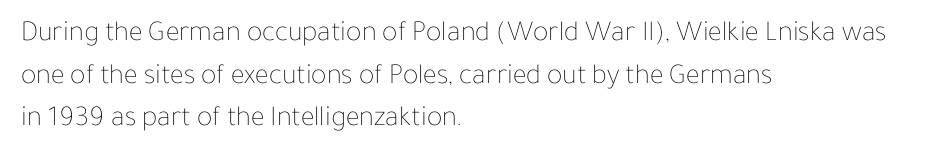
Q: Is the text bold? A: No.
Q: Is the text italic (slanted)? A: No, it is upright.
Q: Is the text underlined? A: No.
Q: How is the paragraph aligned? A: Left-aligned.
Q: Is the spacing between letters normal or unusually wide? A: Normal.
Q: Is the spacing between lines tight, normal or loose? A: Normal.
Q: Width (condensed, normal, or wide)? A: Normal.
Q: Stroke contrast? A: Low.
Q: x-height? A: Medium.
Q: Monospaced? A: No.
